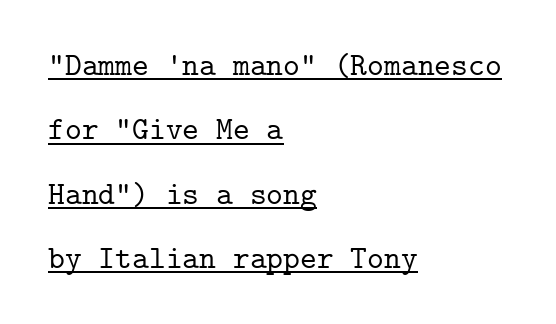
Left-aligned paragraph, ragged on the right. Monospaced: the letters line up in strict vertical columns. A rule runs beneath these lines of type. Little horizontal feet cap the strokes, marking this as serif type. If you drew a line through each stem, it would be perfectly vertical. In terms of letterspacing, this is plain default setting.
